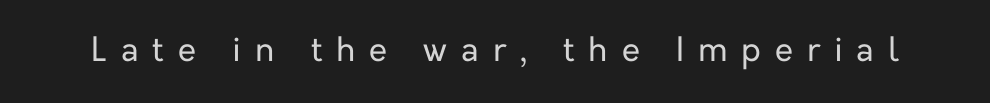
The image shows 33 px regular-weight sans-serif type, upright; set unusually wide letter spacing (+0.42 em), not underlined; low stroke contrast and a medium x-height.
